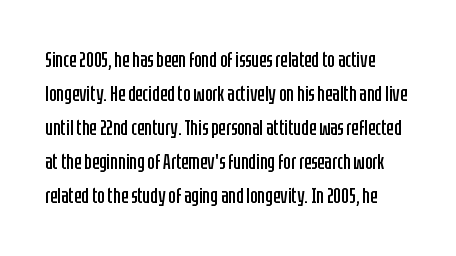
The image shows 22 px text type, upright; set normal line spacing (1.55x), normal letter spacing, not underlined.
